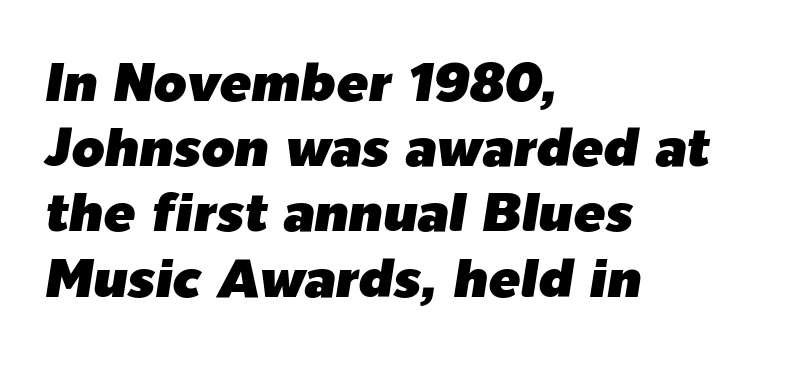
Q: Is the text italic (slanted)? A: Yes, it leans right by about 9 degrees.
Q: Is the text underlined? A: No.
Q: How is the paragraph aligned? A: Left-aligned.
Q: Is the spacing between letters normal or unusually wide? A: Normal.
Q: Width (condensed, normal, or wide)? A: Normal.
Q: Stroke contrast? A: Low.
Q: x-height? A: Medium.
Q: Monospaced? A: No.
